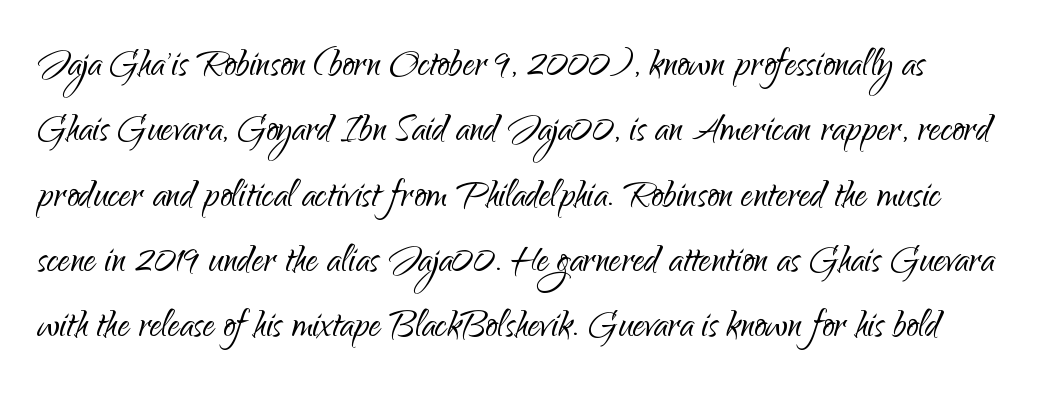
Q: Is the text bold? A: No.
Q: Is the text italic (slanted)? A: Yes.
Q: Is the typeface a serif or a sans-serif typeface? A: Sans-serif.
Q: Is the text underlined? A: No.
Q: Is the spacing between letters normal or unusually wide? A: Normal.
Q: Is the spacing between lines tight, normal or loose? A: Normal.
Q: Width (condensed, normal, or wide)? A: Normal.
Q: Stroke contrast? A: Low.
Q: x-height? A: Small.
Q: Monospaced? A: No.
